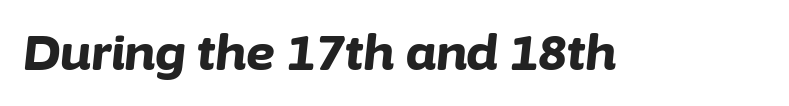
Rendered with sloped, italic letterforms. Looks like regular typesetting: each glyph gets only the width it needs. Typesetter's note: full bold, strokes at maximum text heaviness. Check the space under the baseline: it is left empty. Characters follow at the spacing the type designer built in.
